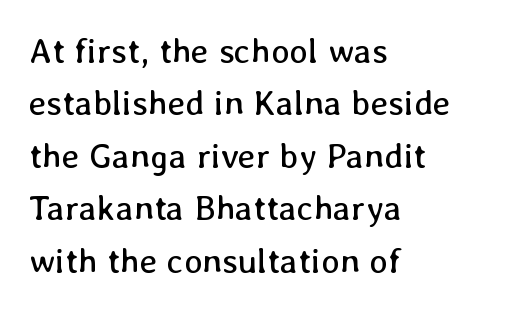
The image shows 35 px regular-weight type, upright; set left-aligned, normal line spacing (1.5x), normal letter spacing, not underlined; low stroke contrast and a medium x-height.
